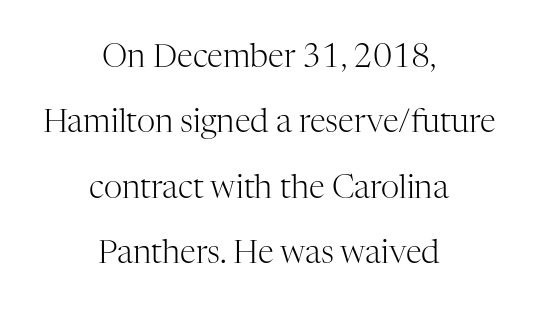
Q: Is the text bold? A: No.
Q: Is the text italic (slanted)? A: No, it is upright.
Q: Is the typeface a serif or a sans-serif typeface? A: Serif.
Q: Is the text underlined? A: No.
Q: How is the paragraph aligned? A: Centered.
Q: Is the spacing between letters normal or unusually wide? A: Normal.
Q: Is the spacing between lines tight, normal or loose? A: Loose.
Q: Width (condensed, normal, or wide)? A: Normal.
Q: Stroke contrast? A: High.
Q: x-height? A: Medium.
Q: Monospaced? A: No.
